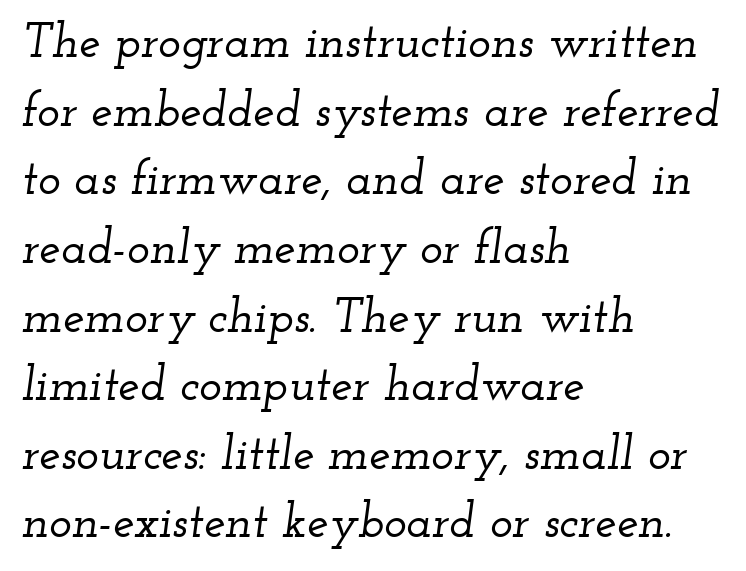
{"serif": "yes", "italic": "yes", "lean": "right", "slant_degrees": 12, "width": "wide", "stroke_contrast": "low", "x_height": "small", "monospaced": "no", "underline": "no", "align": "left", "line_spacing": "normal", "line_spacing_ratio": 1.43, "letter_spacing": "normal", "letter_spacing_em": 0.0, "glyph_px": 48}
